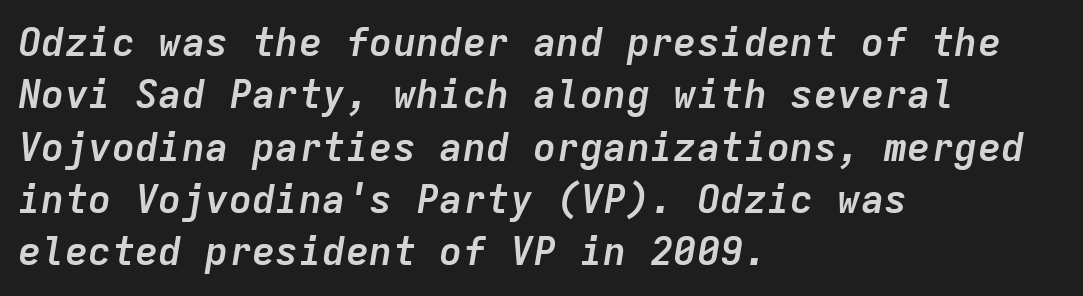
Q: Is the text bold? A: Yes.
Q: Is the text italic (slanted)? A: Yes, it leans right by about 9 degrees.
Q: Is the text underlined? A: No.
Q: How is the paragraph aligned? A: Left-aligned.
Q: Is the spacing between letters normal or unusually wide? A: Normal.
Q: Is the spacing between lines tight, normal or loose? A: Normal.
Q: Width (condensed, normal, or wide)? A: Normal.
Q: Stroke contrast? A: Low.
Q: x-height? A: Medium.
Q: Monospaced? A: Yes.
